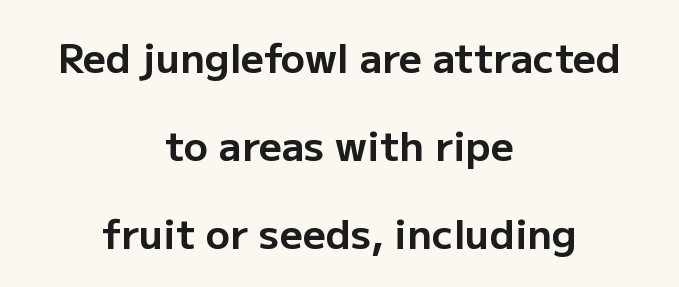
{"serif": "no", "italic": "no", "bold": "yes", "weight": "bold", "width": "normal", "stroke_contrast": "low", "x_height": "medium", "monospaced": "no", "underline": "no", "align": "center", "line_spacing": "loose", "line_spacing_ratio": 2.2, "letter_spacing": "normal", "letter_spacing_em": 0.0, "glyph_px": 40}
